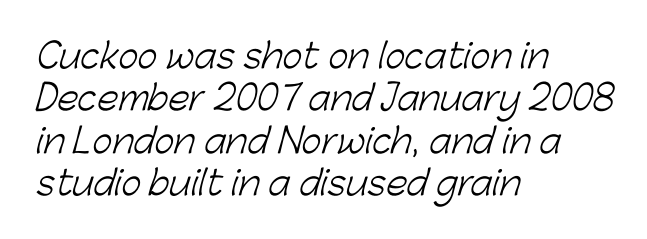
Q: Is the text bold? A: No.
Q: Is the typeface a serif or a sans-serif typeface? A: Sans-serif.
Q: Is the text underlined? A: No.
Q: How is the paragraph aligned? A: Left-aligned.
Q: Is the spacing between letters normal or unusually wide? A: Normal.
Q: Is the spacing between lines tight, normal or loose? A: Normal.
Q: Width (condensed, normal, or wide)? A: Normal.
Q: Stroke contrast? A: Low.
Q: x-height? A: Medium.
Q: Monospaced? A: No.
